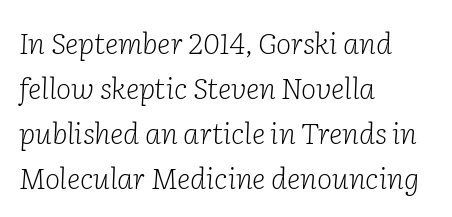
{"serif": "yes", "italic": "yes", "lean": "right", "slant_degrees": 2, "bold": "no", "weight": "light", "width": "normal", "stroke_contrast": "low", "x_height": "medium", "monospaced": "no", "underline": "no", "align": "left", "line_spacing": "normal", "line_spacing_ratio": 1.55, "letter_spacing": "normal", "letter_spacing_em": 0.0, "glyph_px": 29}
